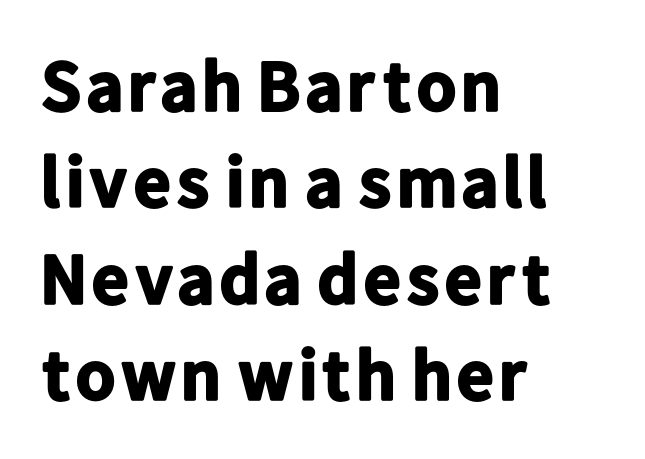
{"serif": "no", "italic": "no", "bold": "yes", "weight": "bold", "width": "normal", "stroke_contrast": "low", "x_height": "medium", "monospaced": "no", "underline": "no", "align": "left", "line_spacing": "normal", "line_spacing_ratio": 1.34, "letter_spacing": "normal", "letter_spacing_em": 0.0, "glyph_px": 72}
